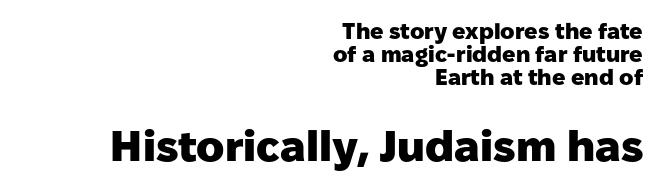
{"serif": "no", "italic": "no", "bold": "yes", "weight": "heavy", "width": "normal", "stroke_contrast": "low", "x_height": "medium", "monospaced": "no", "underline": "no", "align": "right", "line_spacing": "tight", "line_spacing_ratio": 1.04, "letter_spacing": "normal", "letter_spacing_em": 0.0, "larger_block": "second", "size_ratio": 1.95, "glyph_px": 43}
